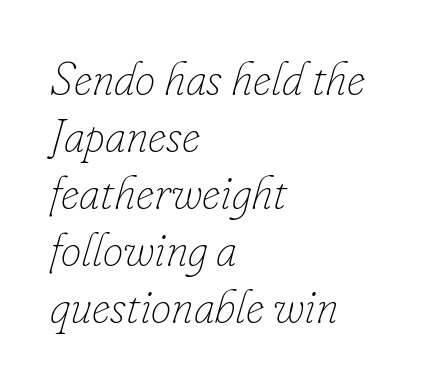
{"italic": "yes", "lean": "right", "slant_degrees": 16, "bold": "no", "weight": "thin", "width": "normal", "stroke_contrast": "low", "x_height": "small", "monospaced": "no", "underline": "no", "align": "left", "line_spacing_ratio": 1.24, "letter_spacing": "normal", "letter_spacing_em": 0.0, "glyph_px": 46}
